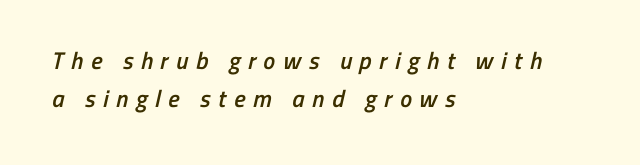
{"bold": "semi", "underline": "no", "align": "left", "line_spacing": "normal", "line_spacing_ratio": 1.6, "letter_spacing": "wide", "letter_spacing_em": 0.32, "glyph_px": 24}
